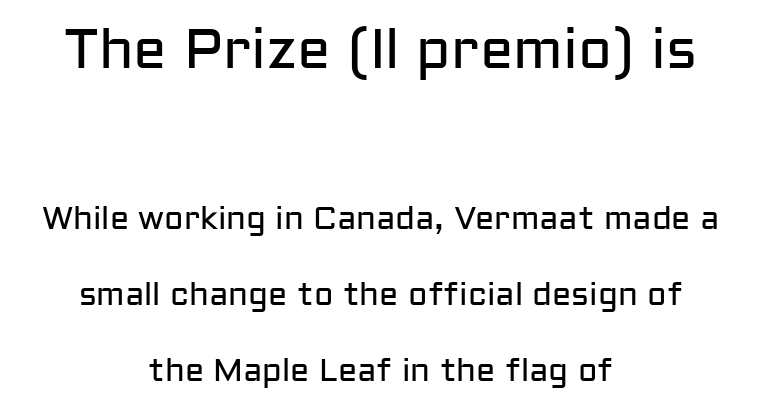
Q: Is the text bold? A: No.
Q: Is the text italic (slanted)? A: No, it is upright.
Q: Is the typeface a serif or a sans-serif typeface? A: Sans-serif.
Q: Is the text underlined? A: No.
Q: How is the paragraph aligned? A: Centered.
Q: Is the spacing between letters normal or unusually wide? A: Normal.
Q: Is the spacing between lines tight, normal or loose? A: Loose.
Q: Which block of text is set in a larger size, the first (top) or the second (bottom)? A: The first (top) one.
Q: Width (condensed, normal, or wide)? A: Normal.
Q: Stroke contrast? A: Low.
Q: x-height? A: Medium.
Q: Monospaced? A: No.
